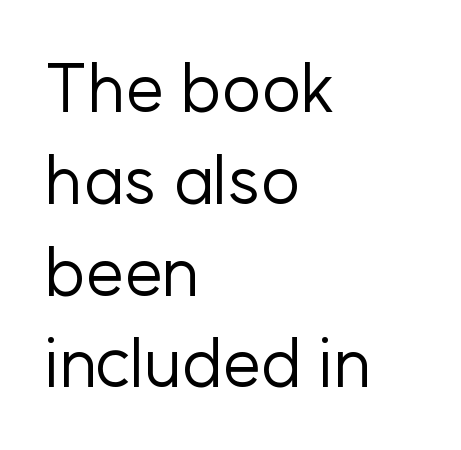
Q: Is the text bold? A: No.
Q: Is the text italic (slanted)? A: No, it is upright.
Q: Is the typeface a serif or a sans-serif typeface? A: Sans-serif.
Q: Is the text underlined? A: No.
Q: How is the paragraph aligned? A: Left-aligned.
Q: Is the spacing between letters normal or unusually wide? A: Normal.
Q: Is the spacing between lines tight, normal or loose? A: Normal.
Q: Width (condensed, normal, or wide)? A: Normal.
Q: Stroke contrast? A: Low.
Q: x-height? A: Medium.
Q: Monospaced? A: No.
